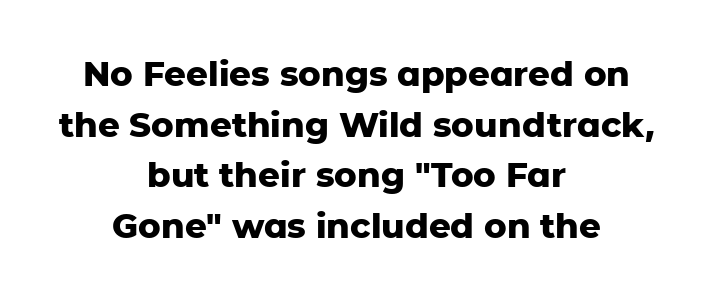
Q: Is the text bold? A: Yes.
Q: Is the text italic (slanted)? A: No, it is upright.
Q: Is the typeface a serif or a sans-serif typeface? A: Sans-serif.
Q: Is the text underlined? A: No.
Q: How is the paragraph aligned? A: Centered.
Q: Is the spacing between letters normal or unusually wide? A: Normal.
Q: Is the spacing between lines tight, normal or loose? A: Normal.
Q: Width (condensed, normal, or wide)? A: Normal.
Q: Stroke contrast? A: Low.
Q: x-height? A: Medium.
Q: Monospaced? A: No.
